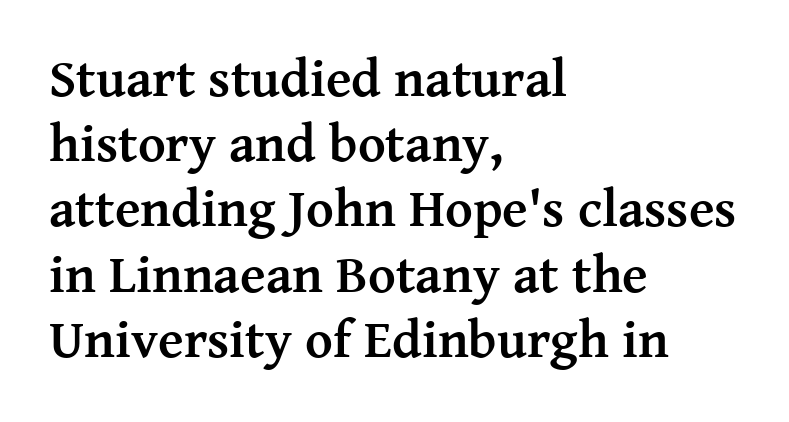
Little horizontal feet cap the strokes, marking this as serif type. The typesetter chose a ragged-right arrangement here. Inter-character spacing is left at the font's built-in metrics. Strong, thick strokes mark this as bold type. Bare-footed words on every line. Notice how the stems are strictly vertical — no italics here.
